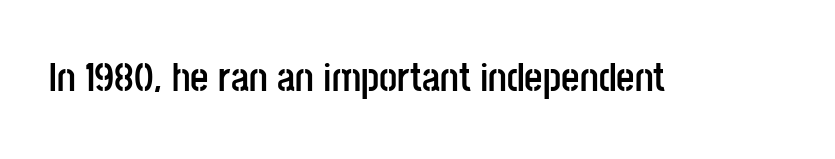
Q: Is the text bold? A: Yes.
Q: Is the text italic (slanted)? A: No, it is upright.
Q: Is the typeface a serif or a sans-serif typeface? A: Sans-serif.
Q: Is the text underlined? A: No.
Q: Is the spacing between letters normal or unusually wide? A: Normal.
Q: Width (condensed, normal, or wide)? A: Condensed.
Q: Stroke contrast? A: Low.
Q: x-height? A: Large.
Q: Monospaced? A: No.
